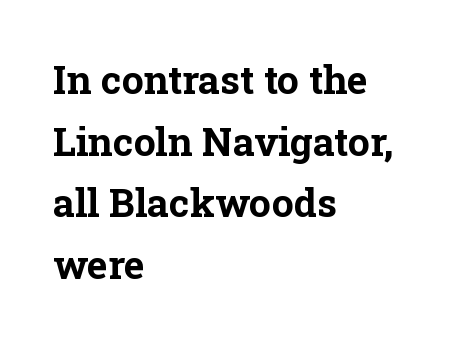
Q: Is the text bold? A: Yes.
Q: Is the text italic (slanted)? A: No, it is upright.
Q: Is the typeface a serif or a sans-serif typeface? A: Serif.
Q: Is the text underlined? A: No.
Q: How is the paragraph aligned? A: Left-aligned.
Q: Is the spacing between letters normal or unusually wide? A: Normal.
Q: Is the spacing between lines tight, normal or loose? A: Normal.
Q: Width (condensed, normal, or wide)? A: Normal.
Q: Stroke contrast? A: Low.
Q: x-height? A: Medium.
Q: Monospaced? A: No.
